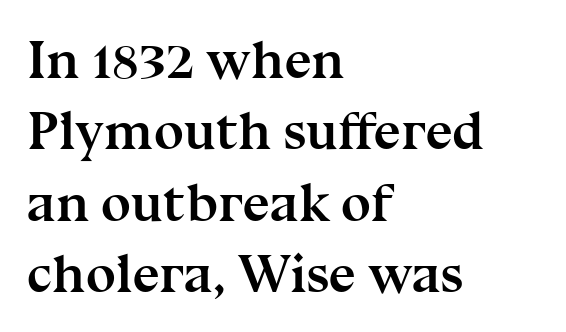
The image shows 54 px semibold serif type, upright; set left-aligned, normal line spacing (1.32x), normal letter spacing, not underlined; medium stroke contrast and a medium x-height.
